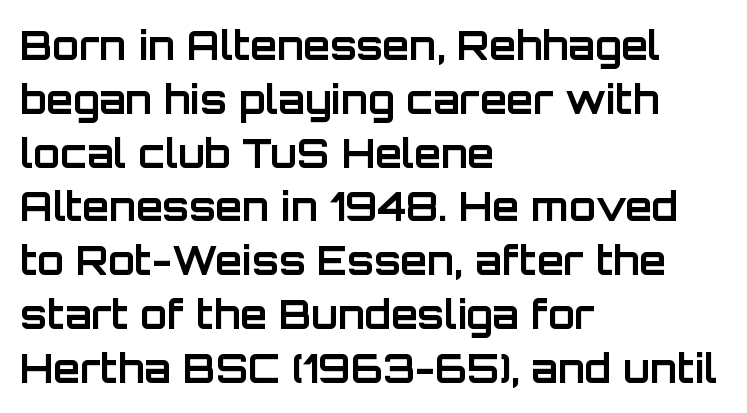
The image shows 39 px bold sans-serif type, upright; set left-aligned, normal line spacing (1.38x), normal letter spacing, not underlined; low stroke contrast and a large x-height.
